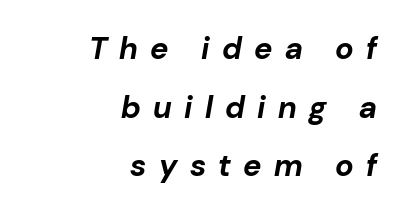
Each letter keeps its own natural width here, so spacing adapts to shape. Lines of text with bare space underneath. Alignment: flush right. The passage shown is emphatically bold. Observe the wide spacing: letters keep a clear distance from each other. If you drew a line through each stem, it would be angled.
